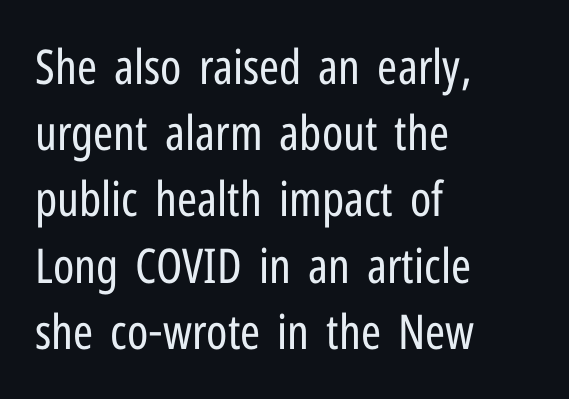
Observe the absence of serifs on each vertical stroke in this sample. Layout note: lines flush left. Character widths vary here, with narrow letters taking less room than wide ones. What's the leading like? Ordinary, nothing unusual. Short note: letters normally spaced.
